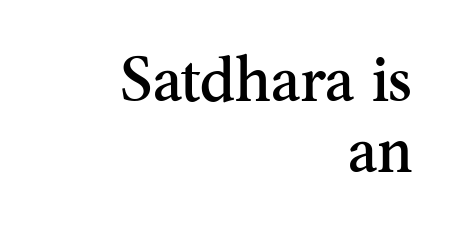
Spacing verdict: proportional, widths tailored to each character. The foot of each line stays bare and open. Vertical strokes here are truly vertical. Each line ends at the same right margin while the left side varies. I'd call this a serif setting — the letters wear small feet. Leading is clearly below the norm, producing a dense column.
